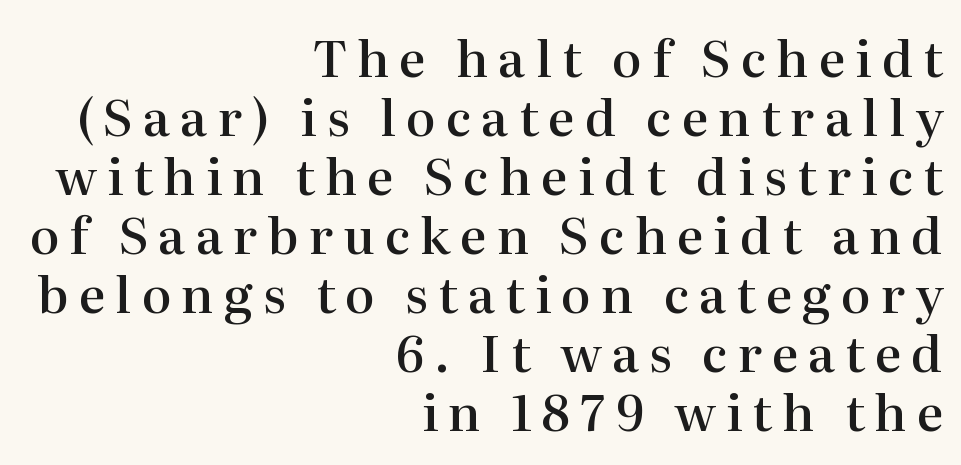
Italic: no, the glyphs are upright roman. These lines are rendered in a variable-pitch font. Typographic density is moderately raised because the face is semibold. Anything drawn beneath the words? Only blank space.
